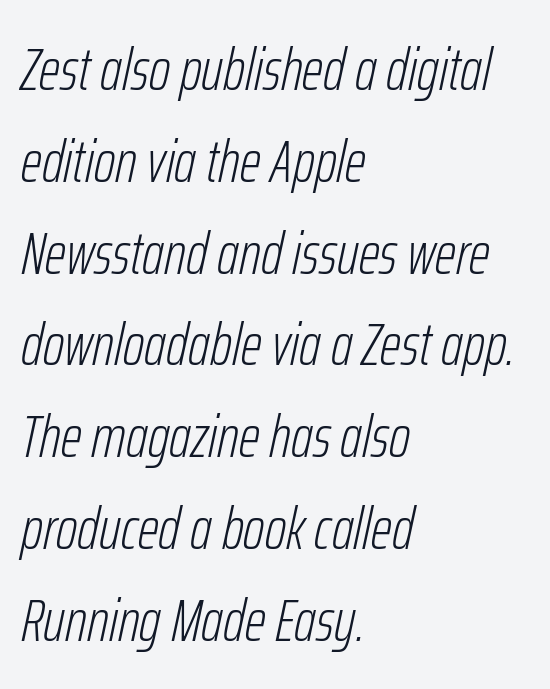
Q: Is the text bold? A: No.
Q: Is the text italic (slanted)? A: Yes, it leans right by about 12 degrees.
Q: Is the text underlined? A: No.
Q: How is the paragraph aligned? A: Left-aligned.
Q: Is the spacing between letters normal or unusually wide? A: Normal.
Q: Is the spacing between lines tight, normal or loose? A: Normal.
Q: Width (condensed, normal, or wide)? A: Condensed.
Q: Stroke contrast? A: Low.
Q: x-height? A: Medium.
Q: Monospaced? A: No.
